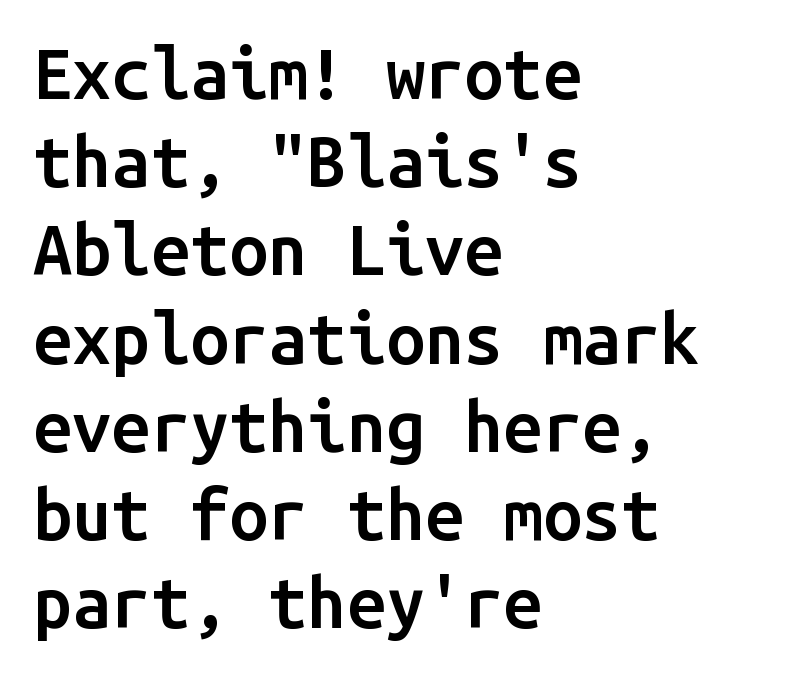
Q: Is the text bold? A: Semi-bold.
Q: Is the text italic (slanted)? A: No, it is upright.
Q: Is the typeface a serif or a sans-serif typeface? A: Sans-serif.
Q: Is the text underlined? A: No.
Q: How is the paragraph aligned? A: Left-aligned.
Q: Is the spacing between letters normal or unusually wide? A: Normal.
Q: Is the spacing between lines tight, normal or loose? A: Normal.
Q: Width (condensed, normal, or wide)? A: Normal.
Q: Stroke contrast? A: Low.
Q: x-height? A: Medium.
Q: Monospaced? A: Yes.
